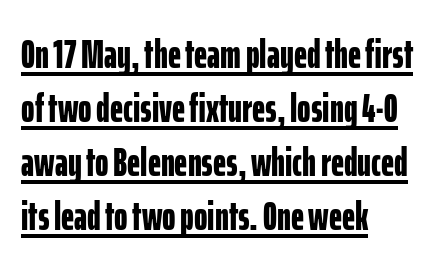
Glance below the letters and you will spot a drawn line. Italic? Not at all — the glyphs are vertical. Here the designer chose a conventional face with non-uniform glyph widths. Notice how the passage keeps a crisp vertical edge on the left only.
